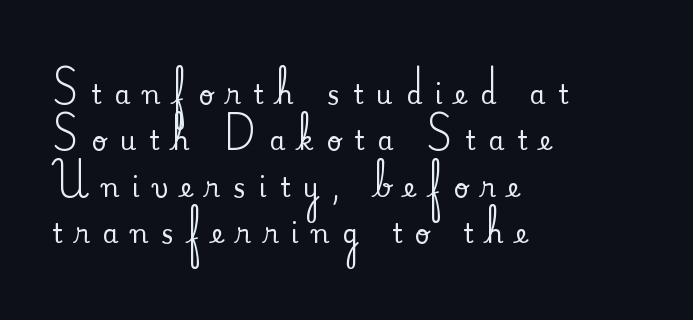
{"italic": "no", "underline": "no", "align": "left", "line_spacing_ratio": 1.78, "letter_spacing": "wide", "letter_spacing_em": 0.49, "glyph_px": 26}
